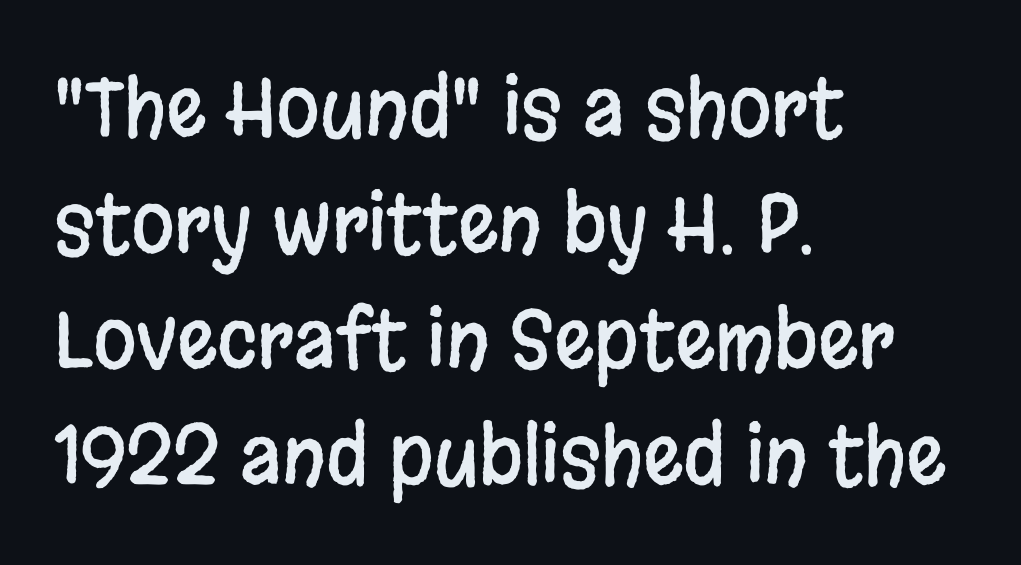
The image shows 79 px condensed sans-serif type, upright; set left-aligned, normal line spacing (1.47x), normal letter spacing, not underlined; low stroke contrast and a large x-height.
